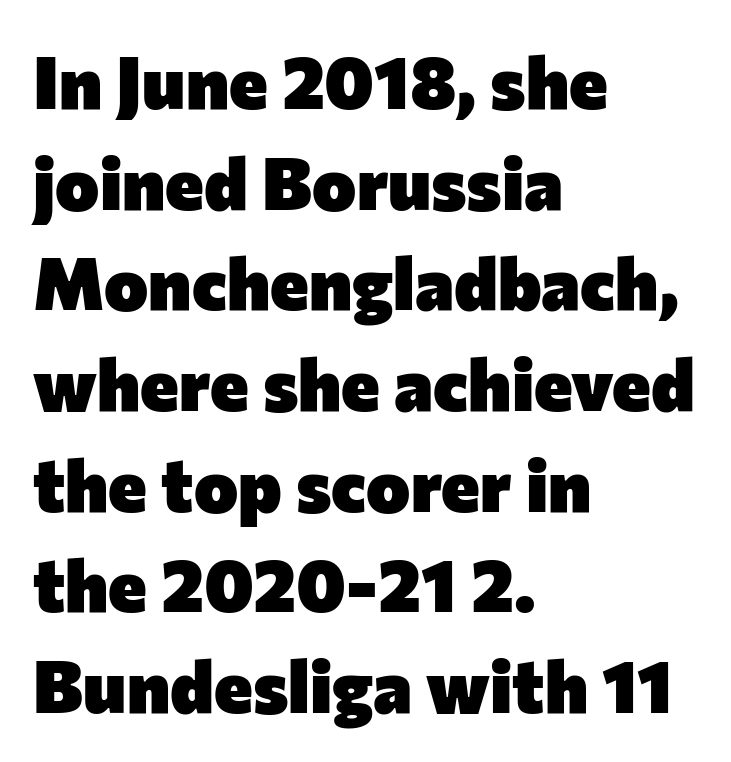
Think of a printed novel: that variable character pitch is what you see here. Line starts are locked; line ends wander. The font's upright variant was chosen for this text. The strokes are fattened all the way to bold.
